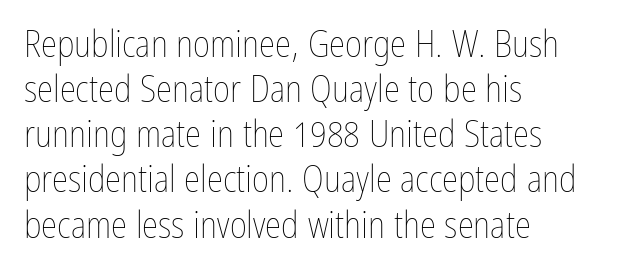
{"italic": "no", "bold": "no", "weight": "thin", "width": "condensed", "stroke_contrast": "low", "x_height": "medium", "monospaced": "no", "underline": "no", "align": "left", "line_spacing_ratio": 1.22, "letter_spacing": "normal", "letter_spacing_em": 0.0, "glyph_px": 37}
